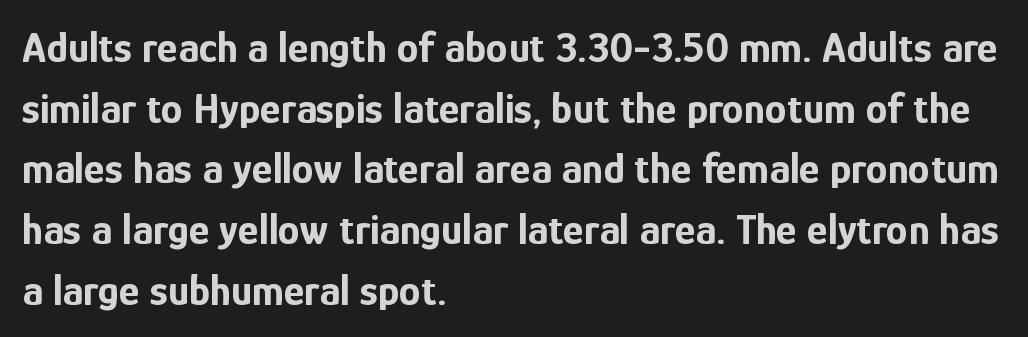
{"serif": "no", "italic": "no", "bold": "yes", "weight": "bold", "width": "condensed", "stroke_contrast": "low", "x_height": "medium", "monospaced": "no", "underline": "no", "align": "left", "line_spacing": "normal", "line_spacing_ratio": 1.38, "letter_spacing": "normal", "letter_spacing_em": 0.0, "glyph_px": 44}
